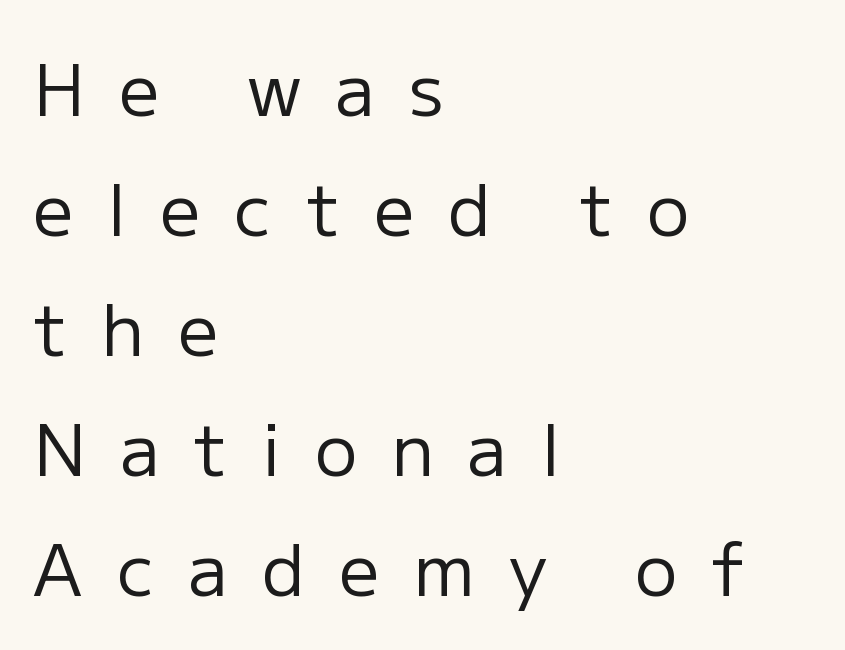
{"serif": "no", "italic": "no", "bold": "no", "weight": "regular", "width": "normal", "stroke_contrast": "low", "x_height": "medium", "monospaced": "no", "underline": "no", "align": "left", "line_spacing": "normal", "line_spacing_ratio": 1.69, "letter_spacing": "wide", "letter_spacing_em": 0.48, "glyph_px": 71}
